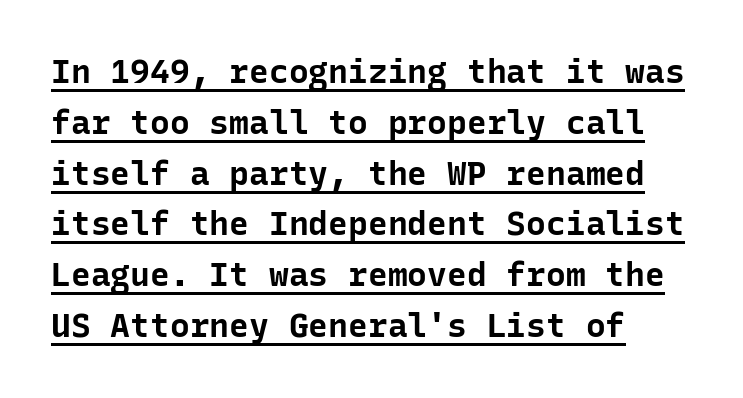
{"serif": "no", "italic": "no", "bold": "yes", "weight": "bold", "width": "normal", "stroke_contrast": "low", "x_height": "medium", "monospaced": "yes", "underline": "yes", "align": "left", "line_spacing": "normal", "line_spacing_ratio": 1.54, "letter_spacing": "normal", "letter_spacing_em": 0.0, "glyph_px": 33}
